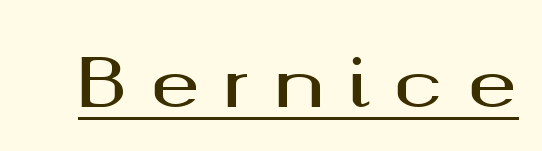
{"serif": "no", "italic": "no", "width": "wide", "stroke_contrast": "medium", "x_height": "medium", "monospaced": "no", "underline": "yes", "letter_spacing": "wide", "letter_spacing_em": 0.36, "glyph_px": 66}
